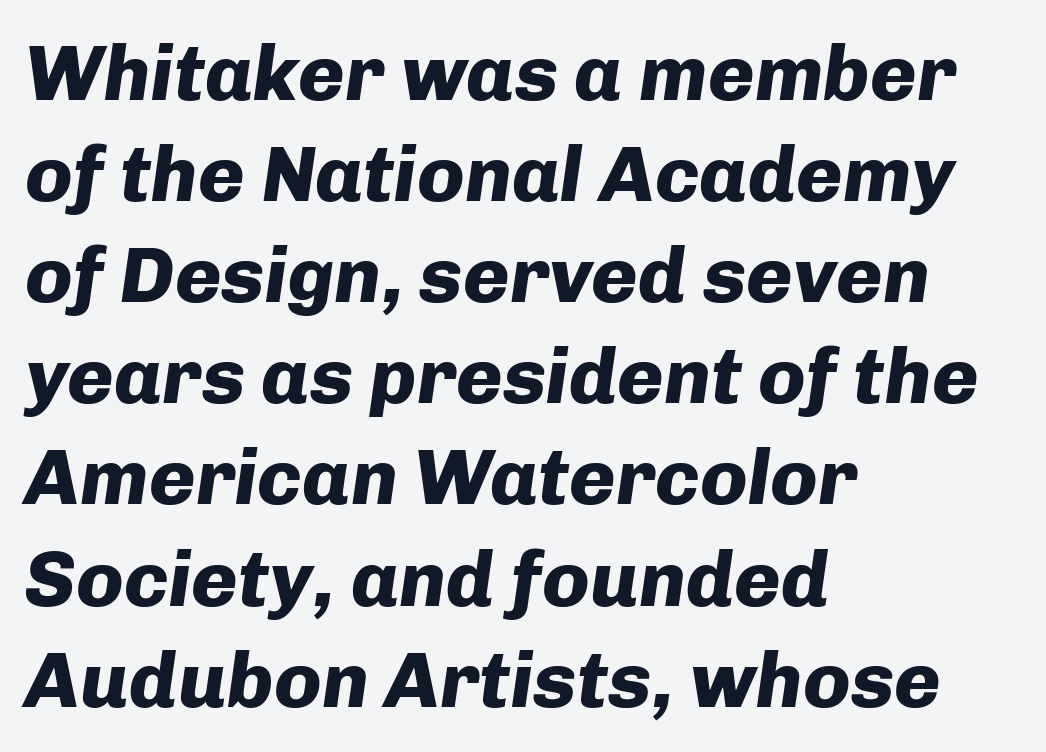
The image shows 79 px heavy type, italic (leaning right); set left-aligned, normal line spacing (1.28x), normal letter spacing, not underlined; low stroke contrast and a medium x-height.
